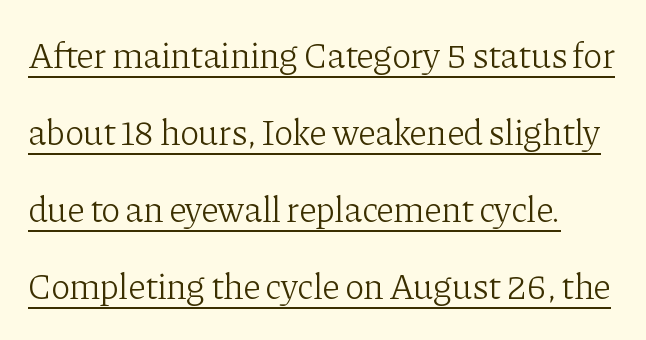
The image shows 36 px light serif type, upright; set loose line spacing (2.14x), normal letter spacing, underlined; low stroke contrast and a medium x-height.
